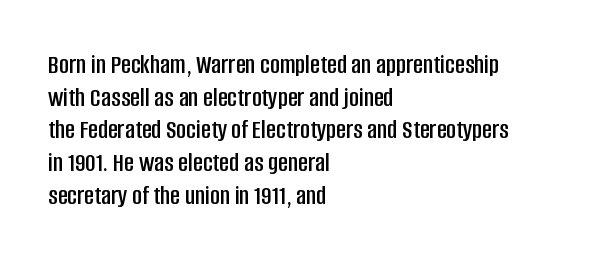
The image shows 27 px text type, upright; set left-aligned, line spacing 1.21x, normal letter spacing, not underlined.
